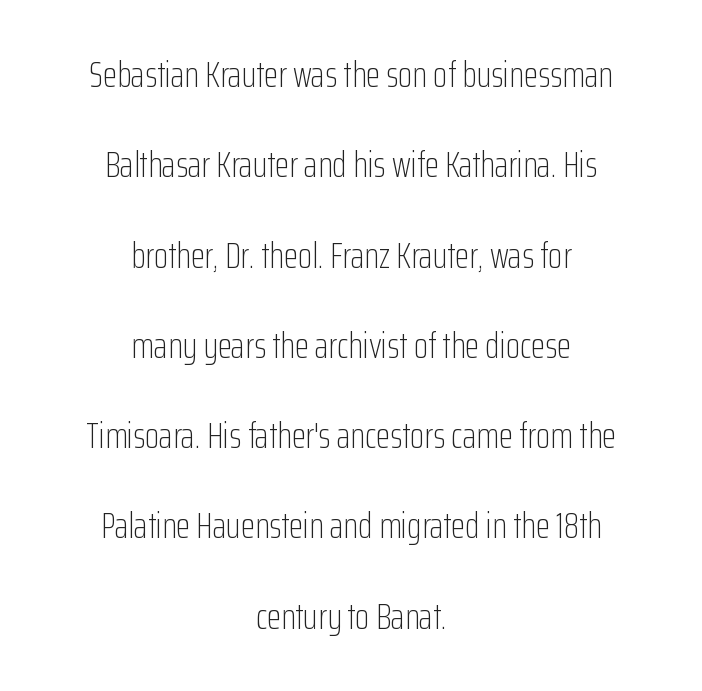
The image shows 37 px light, condensed sans-serif type, upright; set centered, loose line spacing (2.44x), normal letter spacing, not underlined; low stroke contrast and a medium x-height.
